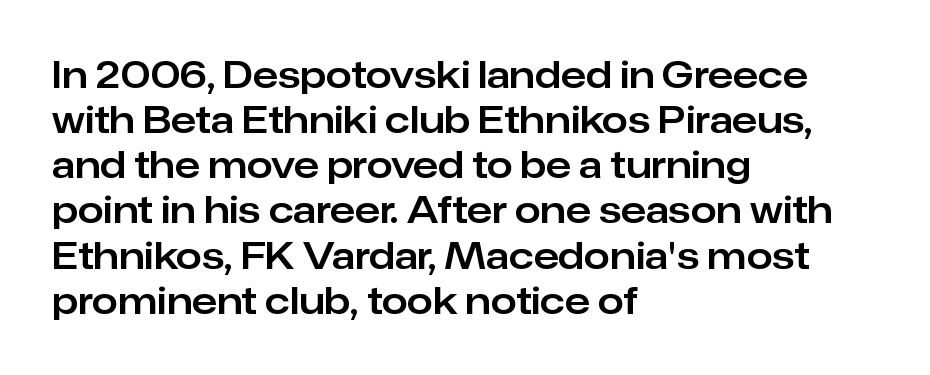
Q: Is the text italic (slanted)? A: No, it is upright.
Q: Is the typeface a serif or a sans-serif typeface? A: Sans-serif.
Q: Is the text underlined? A: No.
Q: How is the paragraph aligned? A: Left-aligned.
Q: Is the spacing between letters normal or unusually wide? A: Normal.
Q: Width (condensed, normal, or wide)? A: Normal.
Q: Stroke contrast? A: Low.
Q: x-height? A: Medium.
Q: Monospaced? A: No.
